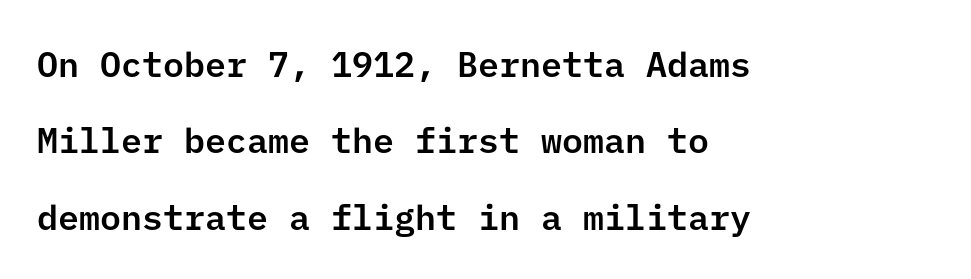
Students, observe: this is what heavily led, spacious text looks like. No feet cap the strokes, marking this as sans-serif type. In terms of posture, this sample is upright. The lines in this sample share a left origin and differ only in where they stop. Beneath every word, the page is bare. The type is set solid horizontally, with unmodified tracking.
